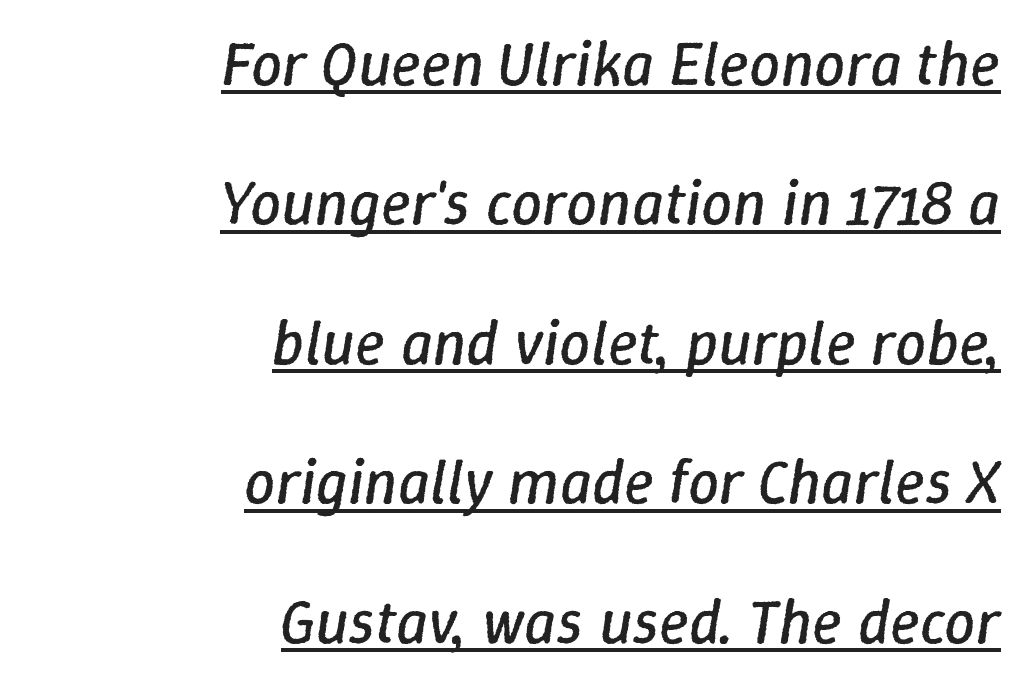
Q: Is the text bold? A: No.
Q: Is the text italic (slanted)? A: Yes, it leans right by about 9 degrees.
Q: Is the text underlined? A: Yes.
Q: How is the paragraph aligned? A: Right-aligned.
Q: Is the spacing between letters normal or unusually wide? A: Normal.
Q: Is the spacing between lines tight, normal or loose? A: Loose.
Q: Width (condensed, normal, or wide)? A: Normal.
Q: Stroke contrast? A: Low.
Q: x-height? A: Medium.
Q: Monospaced? A: No.
